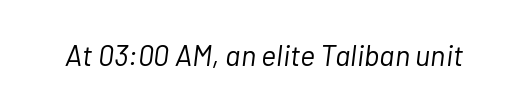
The image shows 29 px light type, italic (leaning right); set normal letter spacing, not underlined; low stroke contrast and a medium x-height.
